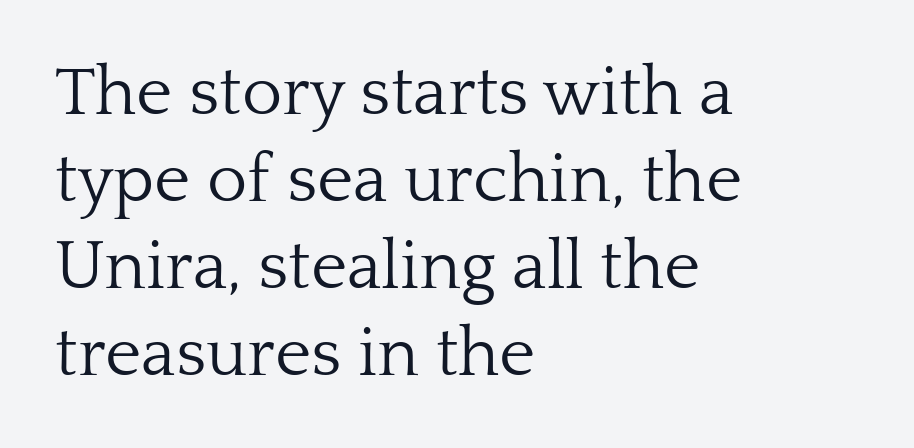
The image shows 69 px light serif type, upright; set left-aligned, normal line spacing (1.26x), normal letter spacing, not underlined; low stroke contrast and a medium x-height.
